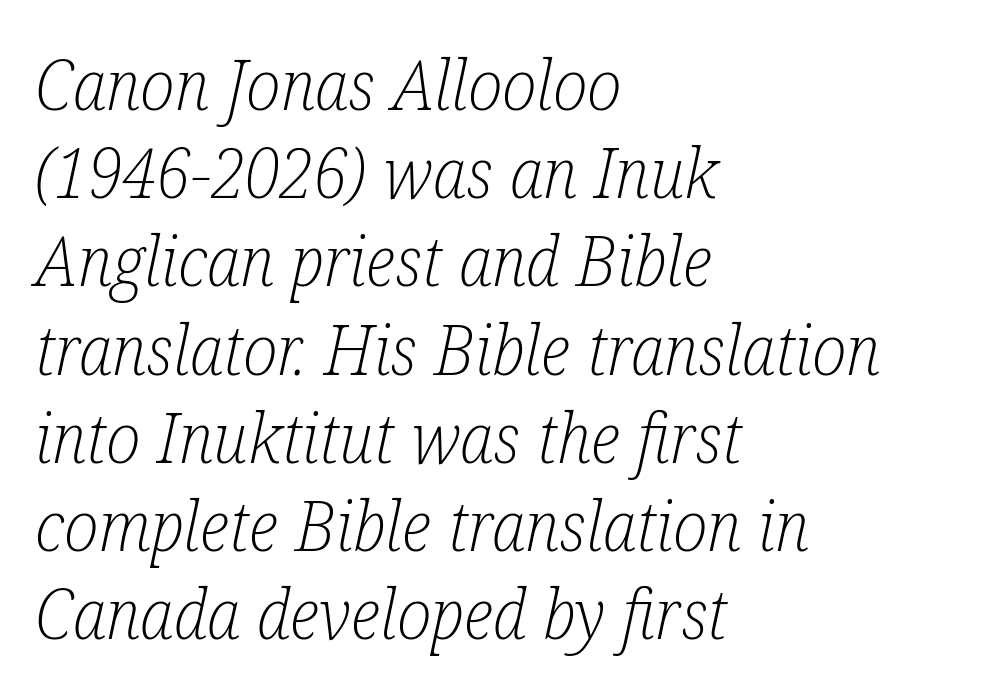
{"serif": "yes", "italic": "yes", "lean": "right", "slant_degrees": 12, "bold": "no", "weight": "light", "width": "condensed", "stroke_contrast": "low", "x_height": "medium", "monospaced": "no", "underline": "no", "align": "left", "line_spacing": "normal", "line_spacing_ratio": 1.26, "letter_spacing": "normal", "letter_spacing_em": 0.0, "glyph_px": 70}
